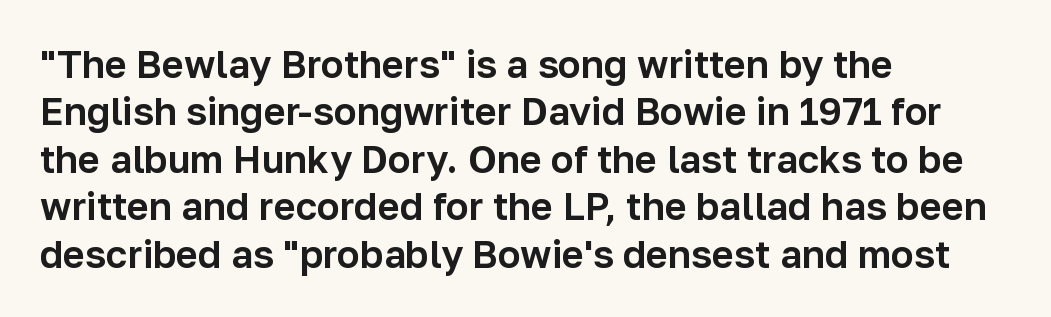
Descenders hang freely into open space. A typesetter would call this zero additional tracking. Regarding leading, the lines here are spaced in the standard way. Horizontal alignment here is leftward, the default for most running prose.
